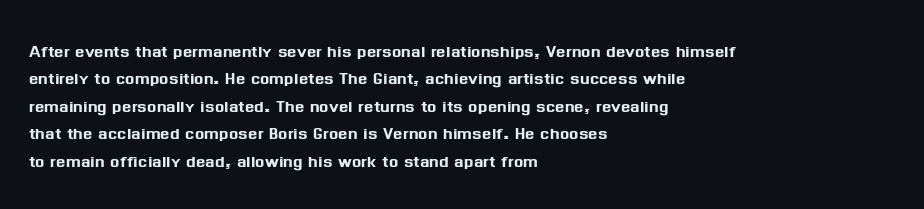
Q: Is the text italic (slanted)? A: No, it is upright.
Q: Is the text underlined? A: No.
Q: How is the paragraph aligned? A: Left-aligned.
Q: Is the spacing between letters normal or unusually wide? A: Normal.
Q: Is the spacing between lines tight, normal or loose? A: Normal.
